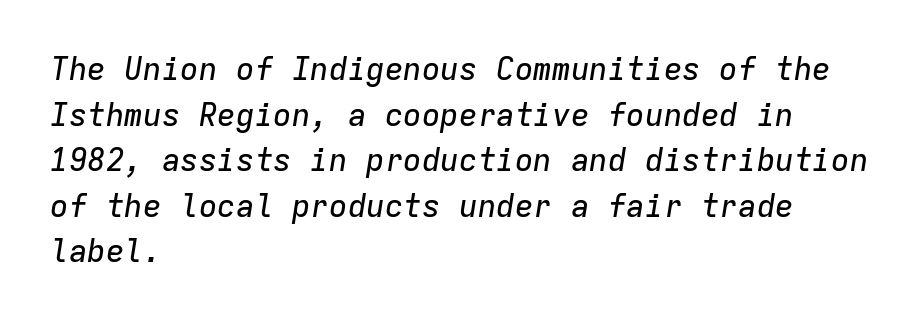
Caption: multi-line text, flush left, ragged right. Is this a fixed-width face? Yes — each glyph sits in an identical cell. This rendering leaves character spacing at its baseline value. The area under the type is left untouched. The rendering uses a moderate line-height, typical for paragraphs.
